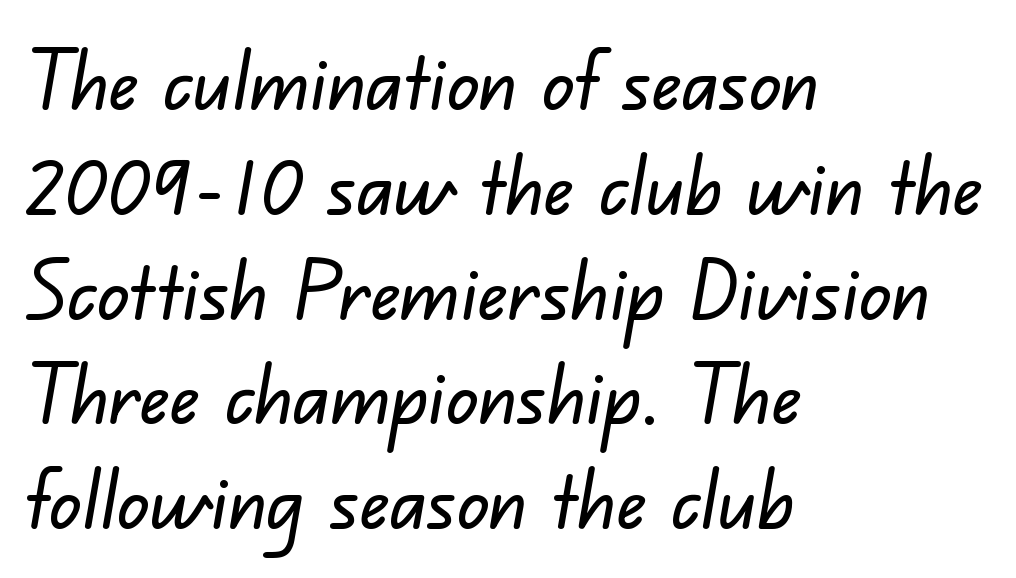
The image shows 80 px sans-serif type; set left-aligned, normal line spacing (1.31x), normal letter spacing, not underlined; low stroke contrast and a small x-height.
